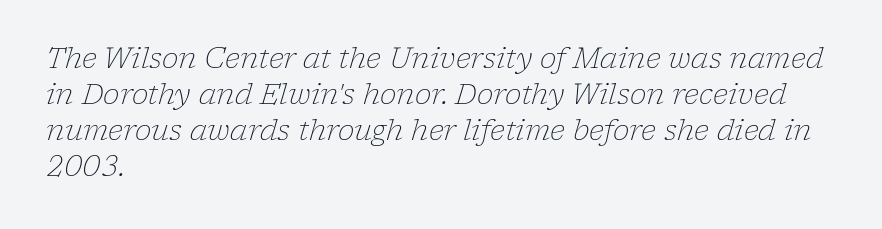
Layout note: lines flush left. The vertical gap from one line to the next is medium. If you drew a line through each stem, it would be angled. Weight: in the light-to-regular range.
